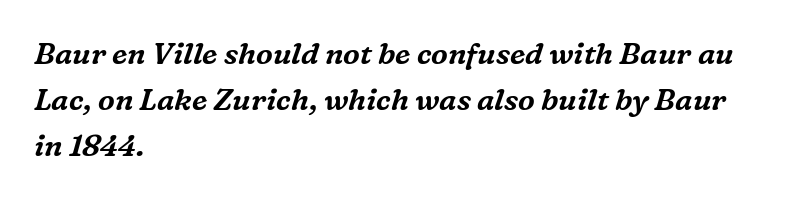
The image shows 30 px serif type, italic (leaning right); set left-aligned, normal line spacing (1.53x), normal letter spacing, not underlined; medium stroke contrast and a medium x-height.
